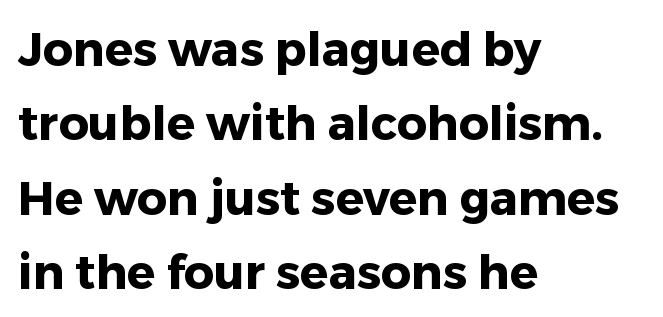
The axis of the letterforms is exactly vertical. The rendering anchors every line to the left-hand side. The lines sit at an ordinary, default distance from one another. Look at the bottom of the vertical strokes: they stop flat, with no serifs. Check under the words: just untouched page. Short note: letters normally spaced.
